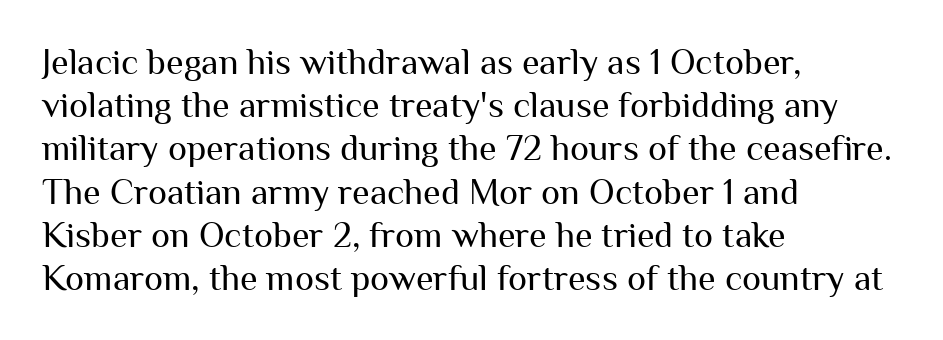
Anything drawn beneath the words? Only blank space. Typographically, this falls in the sans-serif category. Alignment: flush left. Short note: letters normally spaced. In terms of posture, this sample is upright. The letterforms sit at book weight or below.
